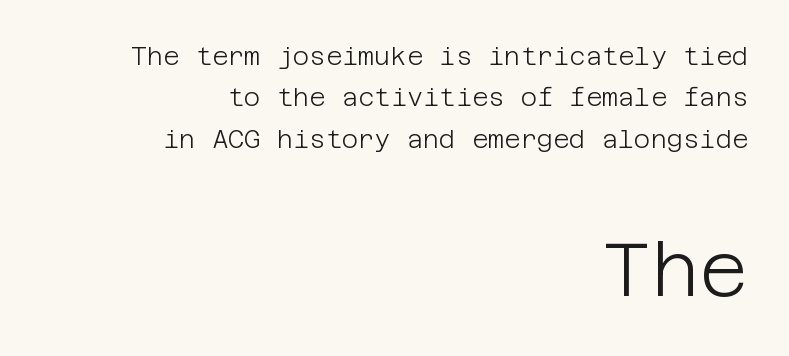
{"serif": "no", "italic": "no", "bold": "no", "weight": "light", "width": "normal", "stroke_contrast": "low", "x_height": "large", "underline": "no", "align": "right", "line_spacing": "normal", "line_spacing_ratio": 1.66, "letter_spacing": "normal", "letter_spacing_em": 0.0, "larger_block": "second", "size_ratio": 3.0, "glyph_px": 75}
